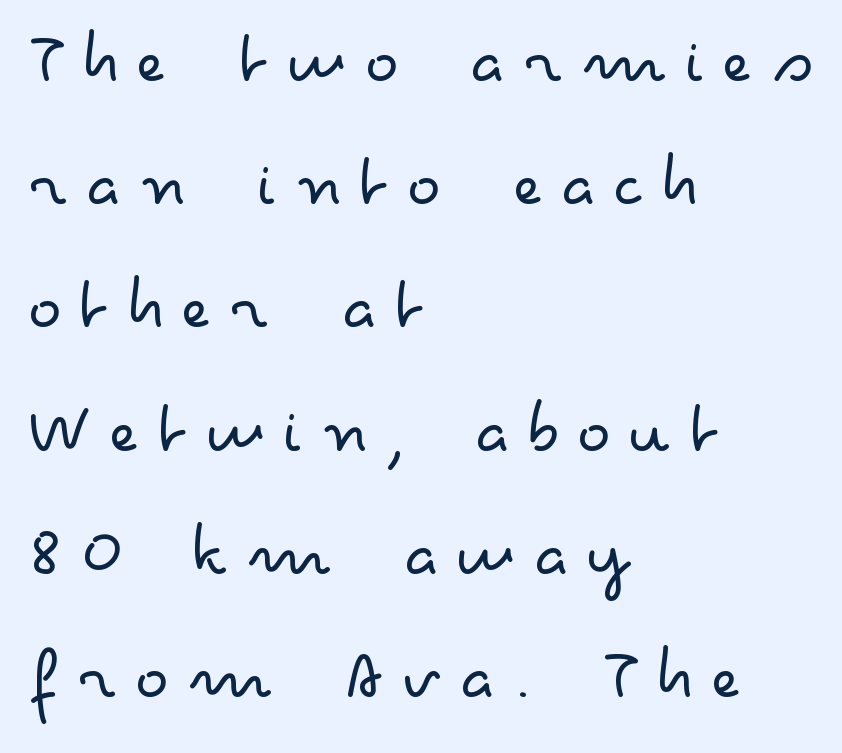
Q: Is the text bold? A: No.
Q: Is the text italic (slanted)? A: No, it is upright.
Q: Is the typeface a serif or a sans-serif typeface? A: Sans-serif.
Q: Is the text underlined? A: No.
Q: How is the paragraph aligned? A: Left-aligned.
Q: Is the spacing between letters normal or unusually wide? A: Unusually wide.
Q: Is the spacing between lines tight, normal or loose? A: Normal.
Q: Width (condensed, normal, or wide)? A: Wide.
Q: Stroke contrast? A: Low.
Q: x-height? A: Small.
Q: Monospaced? A: No.
